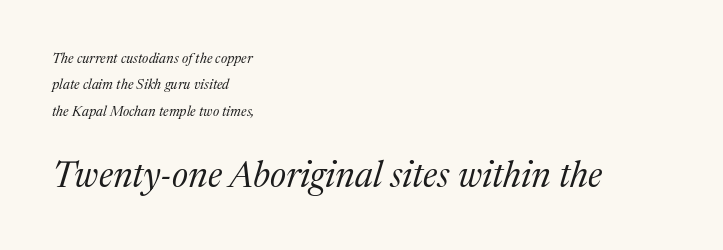
Characters are canted at an angle relative to the baseline's perpendicular. Look at the bottom of the vertical strokes: they flare into serifs here. Heaviness? Minimal to ordinary, like unemphasized prose. Here the designer chose a conventional face with non-uniform glyph widths. Anything drawn beneath the words? Only blank space.
